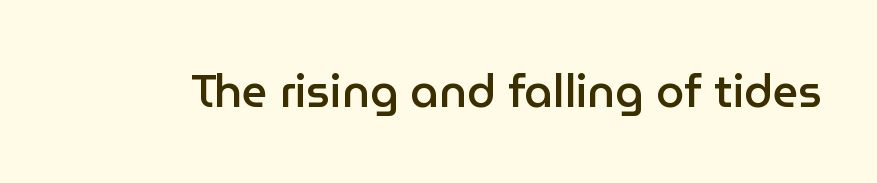
{"serif": "no", "italic": "no", "bold": "semi", "weight": "semibold", "width": "normal", "stroke_contrast": "low", "x_height": "medium", "monospaced": "no", "underline": "no", "letter_spacing": "normal", "letter_spacing_em": 0.0, "glyph_px": 45}
